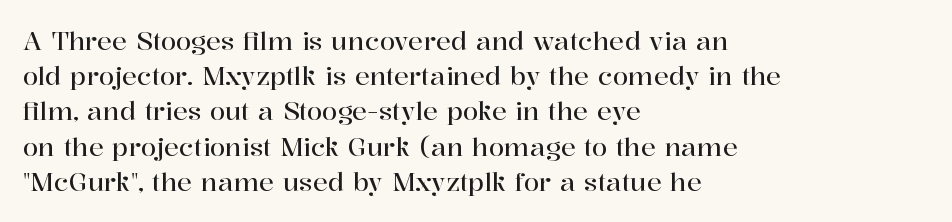
The image shows 25 px text type, upright; set left-aligned, normal line spacing (1.41x), normal letter spacing, not underlined.
